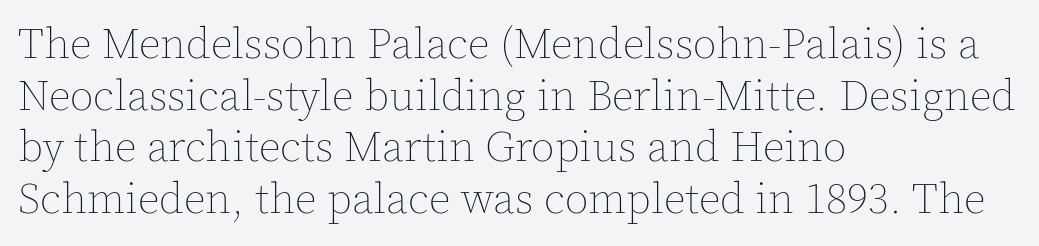
Q: Is the text bold? A: No.
Q: Is the text italic (slanted)? A: No, it is upright.
Q: Is the text underlined? A: No.
Q: How is the paragraph aligned? A: Left-aligned.
Q: Is the spacing between letters normal or unusually wide? A: Normal.
Q: Width (condensed, normal, or wide)? A: Normal.
Q: x-height? A: Medium.
Q: Monospaced? A: No.
